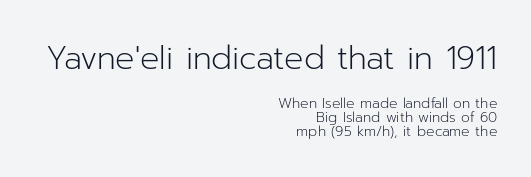
You could barely slide anything between these rows. The words here are not underlined. If you drew a ruler down the right edge, every line would touch it. Words appear dense and cohesive because spacing is normal.
